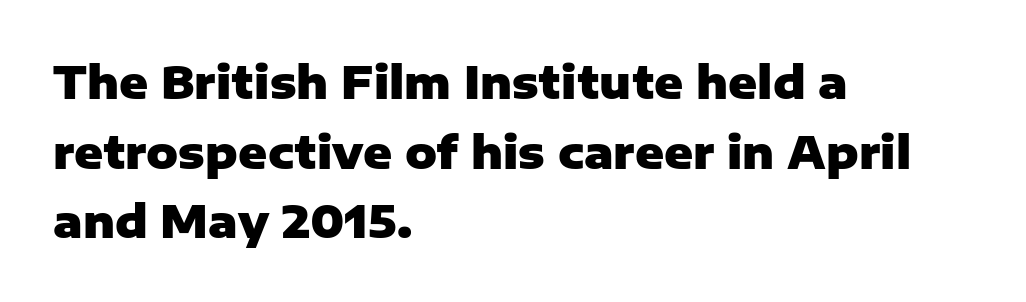
The image shows 44 px heavy sans-serif type, upright; set left-aligned, normal line spacing (1.58x), normal letter spacing, not underlined; low stroke contrast and a medium x-height.
